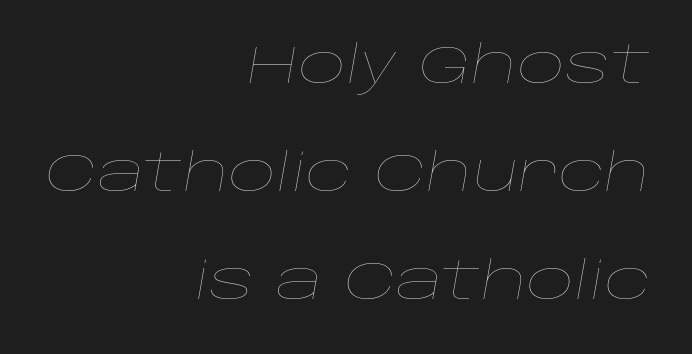
The image shows 52 px thin, wide type, italic (leaning right); set right-aligned, loose line spacing (2.08x), normal letter spacing, not underlined; low stroke contrast and a large x-height.
